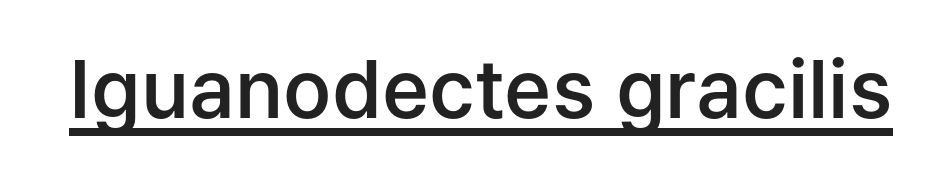
{"serif": "no", "italic": "no", "bold": "semi", "weight": "semibold", "width": "normal", "stroke_contrast": "low", "x_height": "medium", "monospaced": "no", "underline": "yes", "letter_spacing": "normal", "letter_spacing_em": 0.0, "glyph_px": 80}
